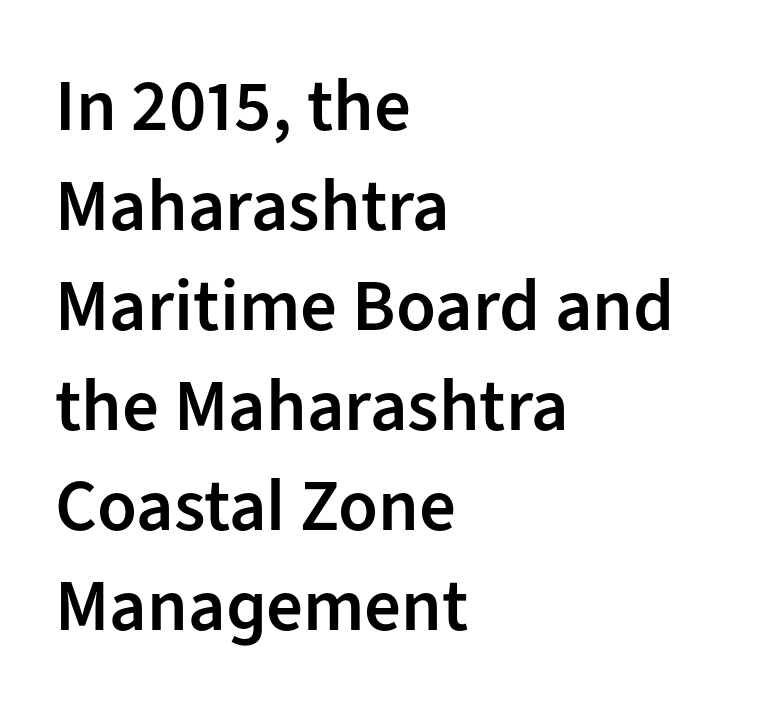
The image shows 73 px semibold sans-serif type, upright; set left-aligned, normal line spacing (1.37x), normal letter spacing, not underlined; low stroke contrast and a medium x-height.
